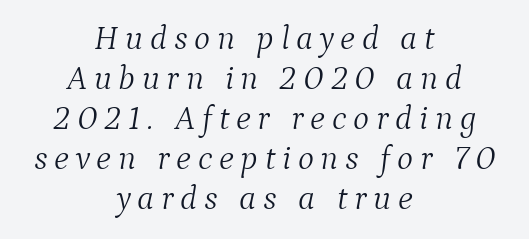
{"serif": "yes", "italic": "yes", "lean": "right", "slant_degrees": 9, "bold": "no", "weight": "light", "width": "normal", "stroke_contrast": "medium", "x_height": "medium", "monospaced": "no", "underline": "no", "align": "center", "line_spacing_ratio": 1.18, "letter_spacing": "wide", "letter_spacing_em": 0.2, "glyph_px": 34}
